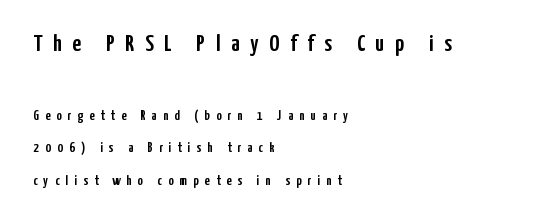
Line starts are locked; line ends wander. This block would shrink considerably if given ordinary leading; it's expanded now. This is roman type, the default non-slanted kind. The rendering inserts visible extra space after every character.
